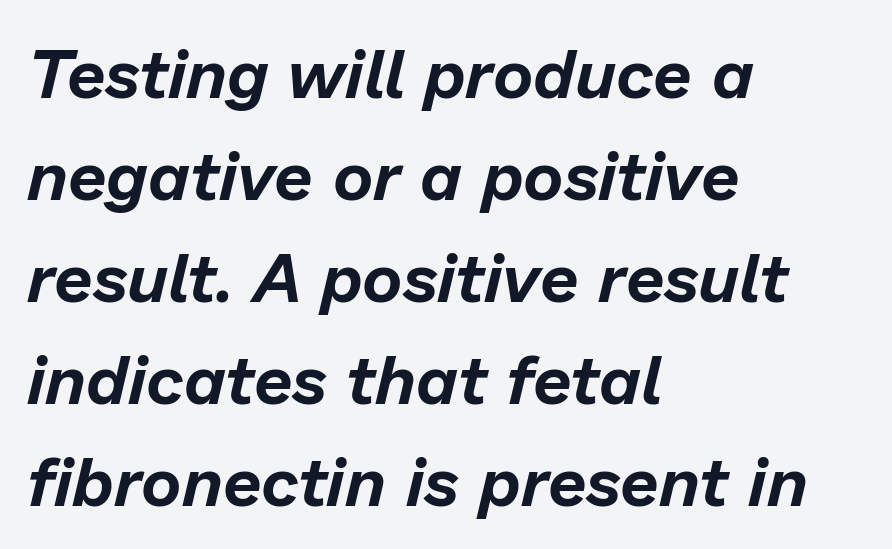
The image shows 69 px text type, italic (leaning right); set left-aligned, normal line spacing (1.48x), normal letter spacing, not underlined; low stroke contrast and a medium x-height.
